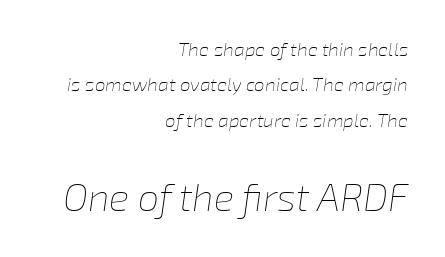
Q: Is the text bold? A: No.
Q: Is the text italic (slanted)? A: Yes, it leans right by about 8 degrees.
Q: Is the text underlined? A: No.
Q: How is the paragraph aligned? A: Right-aligned.
Q: Is the spacing between letters normal or unusually wide? A: Normal.
Q: Which block of text is set in a larger size, the first (top) or the second (bottom)? A: The second (bottom) one.
Q: Width (condensed, normal, or wide)? A: Normal.
Q: Stroke contrast? A: Low.
Q: x-height? A: Medium.
Q: Monospaced? A: No.
